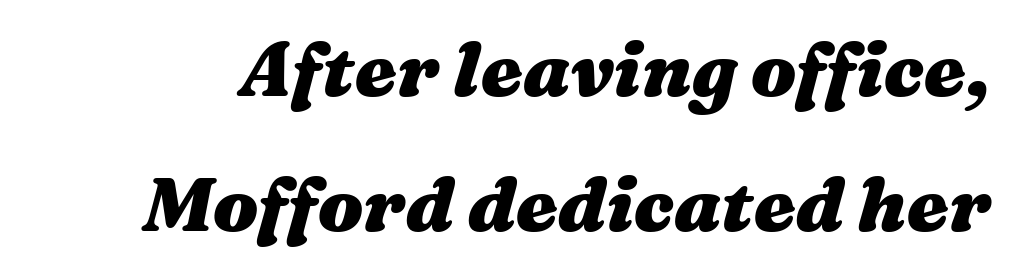
Varying glyph widths throughout — classic text-font behaviour. The gap between lines stays unmarked. In terms of weight, the rendering is a true, heavy bold. Yep, that's italic — everything's leaning. What stands out about the letter spacing? Nothing — it is the standard amount.
